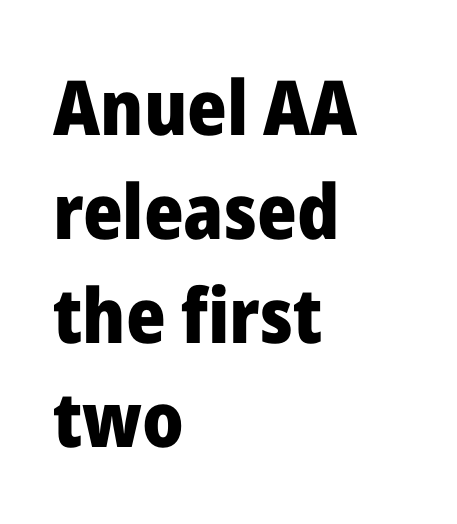
{"serif": "no", "italic": "no", "bold": "yes", "weight": "heavy", "width": "normal", "stroke_contrast": "low", "x_height": "medium", "monospaced": "no", "underline": "no", "align": "left", "line_spacing": "normal", "line_spacing_ratio": 1.37, "letter_spacing": "normal", "letter_spacing_em": 0.0, "glyph_px": 76}
